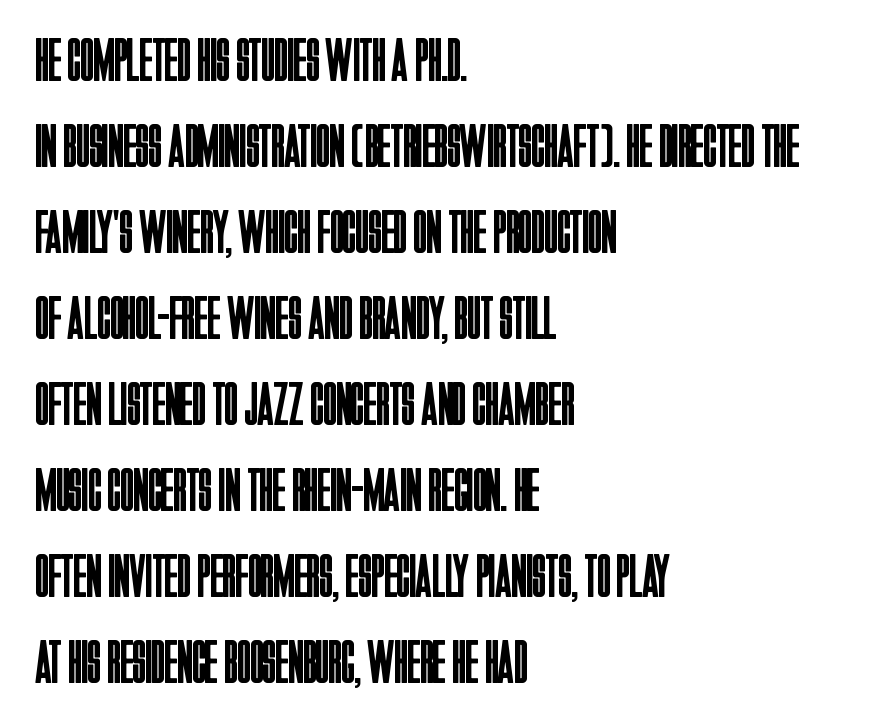
Is there much room between lines? A standard amount, neither cramped nor airy. A typesetter would call this proportional, since set widths differ per character. The paragraph shown leans on its left margin. Stroke thickness stays within the range of a standard reading face or lighter.
